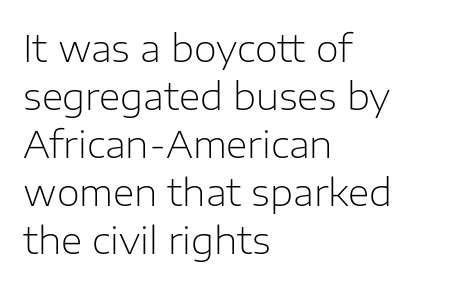
Q: Is the text bold? A: No.
Q: Is the text italic (slanted)? A: No, it is upright.
Q: Is the typeface a serif or a sans-serif typeface? A: Sans-serif.
Q: Is the text underlined? A: No.
Q: How is the paragraph aligned? A: Left-aligned.
Q: Is the spacing between letters normal or unusually wide? A: Normal.
Q: Is the spacing between lines tight, normal or loose? A: Normal.
Q: Width (condensed, normal, or wide)? A: Normal.
Q: Stroke contrast? A: Low.
Q: x-height? A: Medium.
Q: Monospaced? A: No.
